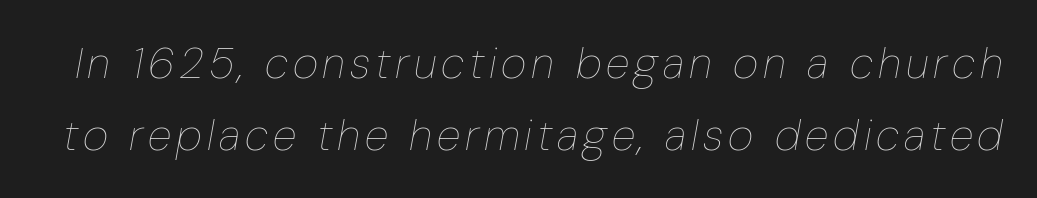
The image shows 44 px thin, condensed type, italic (leaning right); set normal line spacing (1.63x), not underlined; low stroke contrast and a medium x-height.
